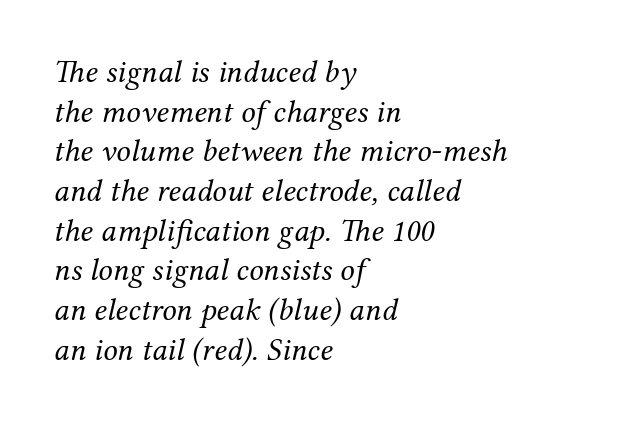
The image shows 32 px regular-weight serif type, italic (leaning right); set left-aligned, line spacing 1.24x, normal letter spacing, not underlined; medium stroke contrast and a medium x-height.
